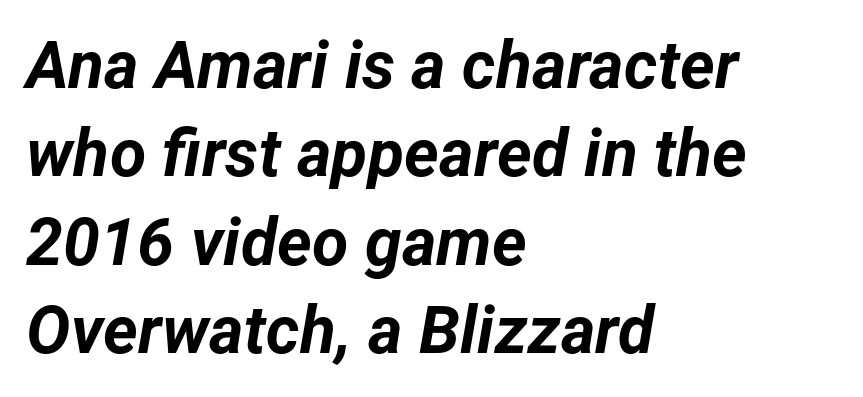
{"italic": "yes", "lean": "right", "slant_degrees": 12, "bold": "yes", "weight": "bold", "width": "normal", "stroke_contrast": "low", "x_height": "medium", "monospaced": "no", "underline": "no", "align": "left", "line_spacing": "normal", "line_spacing_ratio": 1.34, "letter_spacing": "normal", "letter_spacing_em": 0.0, "glyph_px": 66}
